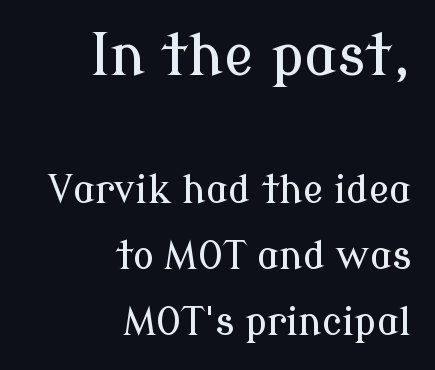
{"serif": "yes", "italic": "no", "width": "normal", "stroke_contrast": "low", "x_height": "medium", "monospaced": "no", "underline": "no", "align": "right", "line_spacing_ratio": 1.74, "letter_spacing": "normal", "letter_spacing_em": 0.0, "larger_block": "first", "size_ratio": 1.5, "glyph_px": 57}
